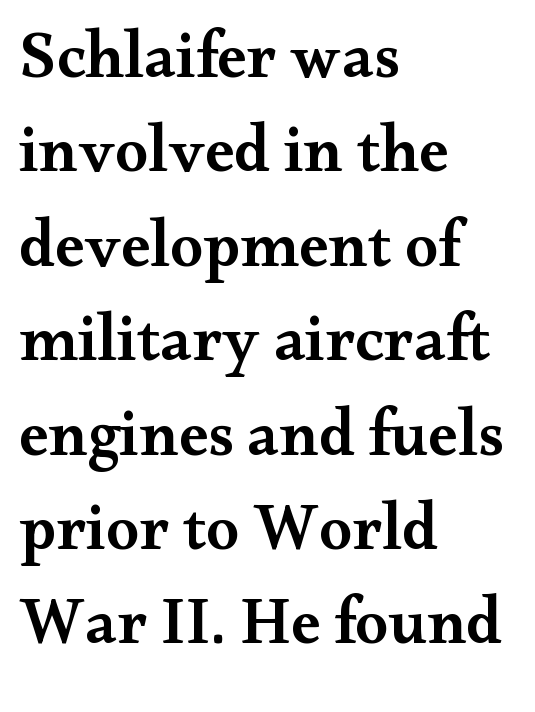
{"serif": "yes", "italic": "no", "bold": "semi", "weight": "semibold", "width": "wide", "stroke_contrast": "medium", "x_height": "small", "monospaced": "no", "underline": "no", "align": "left", "line_spacing": "normal", "line_spacing_ratio": 1.43, "letter_spacing": "normal", "letter_spacing_em": 0.0, "glyph_px": 66}
